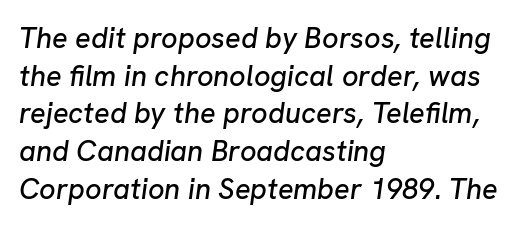
{"italic": "yes", "lean": "right", "slant_degrees": 8, "width": "normal", "stroke_contrast": "low", "x_height": "medium", "monospaced": "no", "underline": "no", "align": "left", "line_spacing": "normal", "line_spacing_ratio": 1.3, "letter_spacing": "normal", "letter_spacing_em": 0.0, "glyph_px": 29}
